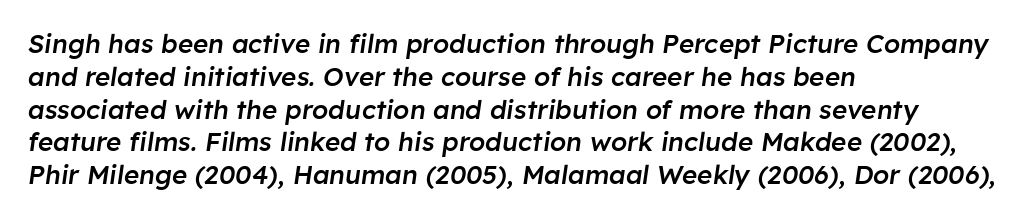
The ragged edge is on the right, which tells us the setting is flush left. The baseline area is clear. Bold? Not quite — semibold, heavier than regular but stopping short. Words appear dense and cohesive because spacing is normal.
